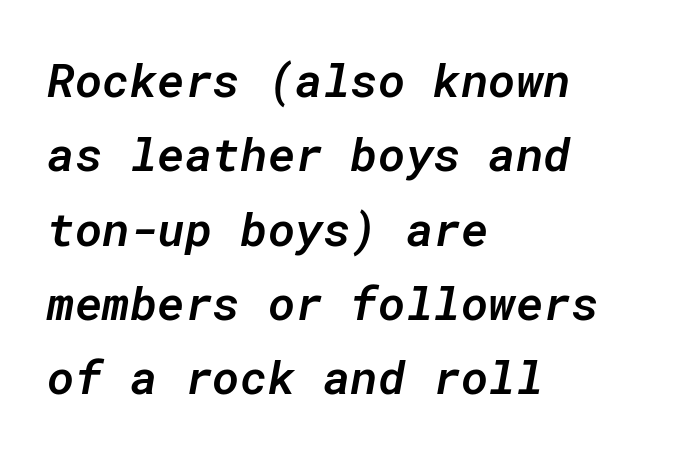
Q: Is the text bold? A: Semi-bold.
Q: Is the text italic (slanted)? A: Yes, it leans right by about 10 degrees.
Q: Is the text underlined? A: No.
Q: How is the paragraph aligned? A: Left-aligned.
Q: Is the spacing between letters normal or unusually wide? A: Normal.
Q: Is the spacing between lines tight, normal or loose? A: Normal.
Q: Width (condensed, normal, or wide)? A: Normal.
Q: Stroke contrast? A: Low.
Q: x-height? A: Medium.
Q: Monospaced? A: Yes.
